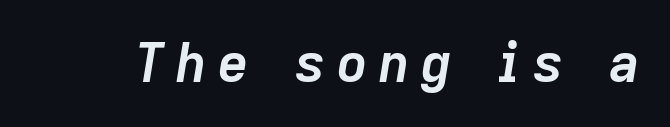
{"italic": "yes", "lean": "right", "slant_degrees": 9, "bold": "yes", "weight": "semibold", "width": "normal", "stroke_contrast": "low", "x_height": "medium", "monospaced": "no", "underline": "no", "letter_spacing": "wide", "letter_spacing_em": 0.22, "glyph_px": 53}
